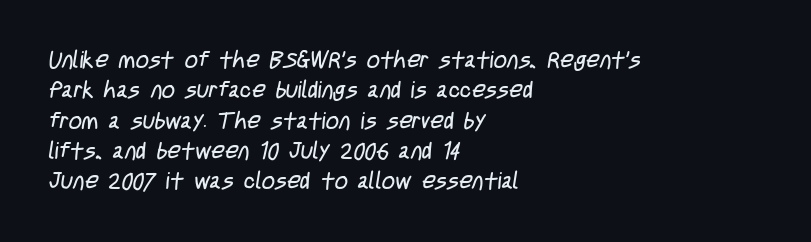
The image shows 23 px text type; set left-aligned, normal line spacing (1.32x), normal letter spacing, not underlined.
